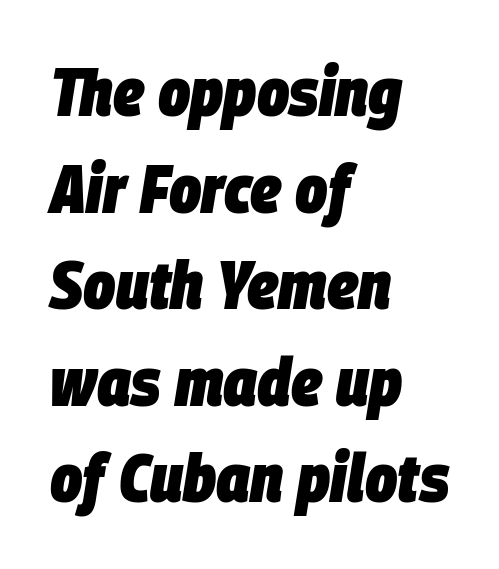
The image shows 68 px heavy, condensed type, italic (leaning right); set left-aligned, normal line spacing (1.42x), normal letter spacing, not underlined; low stroke contrast and a large x-height.
